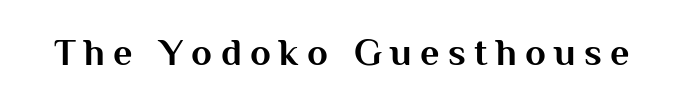
A roman cut, with each character standing at attention. Characters follow at a spacing far wider than the type designer built in. The characters look thick and weighty, a clear bold. What kind of face is this? One without serifs — a sans. Quick note: underline off.
